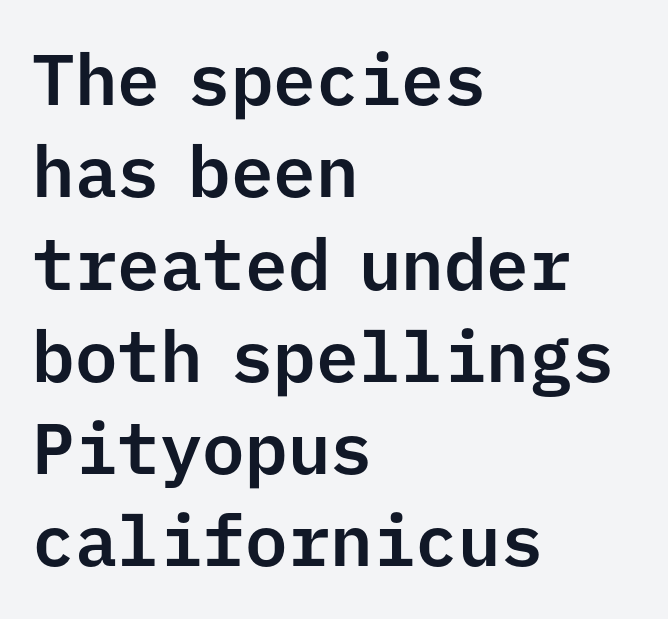
Does the lettering tilt? It doesn't — this is upright. A bare baseline throughout the passage. Caption: standard tracking, unaltered. A classic flush-left, rag-right setting is used for this passage.
